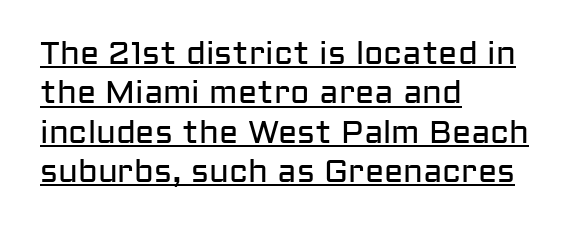
{"serif": "no", "italic": "no", "bold": "no", "weight": "regular", "width": "normal", "stroke_contrast": "low", "x_height": "medium", "monospaced": "no", "underline": "yes", "align": "left", "line_spacing_ratio": 1.23, "letter_spacing": "normal", "letter_spacing_em": 0.0, "glyph_px": 32}
